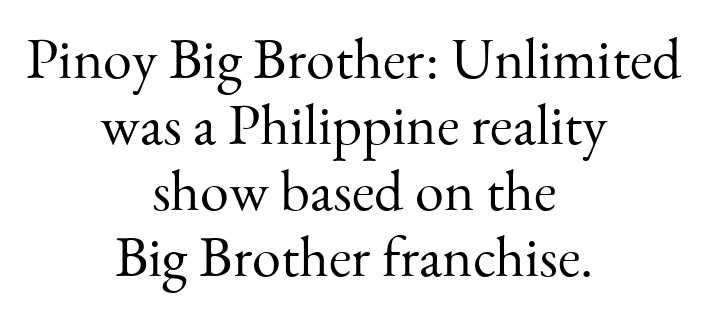
Line spacing here is tight. Weight class: somewhere from thin through regular. Typographically, this falls in the serif category. A typesetter would call this proportional, since set widths differ per character. The rendering keeps characters at their native spacing.
